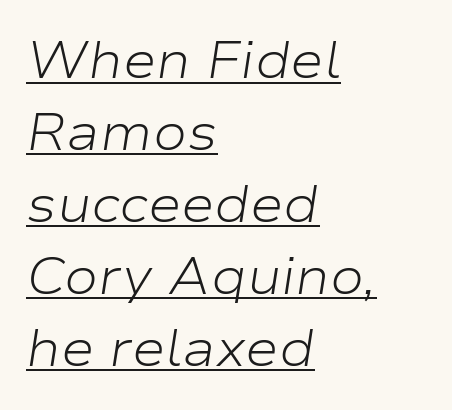
Q: Is the text bold? A: No.
Q: Is the text italic (slanted)? A: Yes, it leans right by about 9 degrees.
Q: Is the text underlined? A: Yes.
Q: How is the paragraph aligned? A: Left-aligned.
Q: Is the spacing between letters normal or unusually wide? A: Normal.
Q: Is the spacing between lines tight, normal or loose? A: Normal.
Q: Width (condensed, normal, or wide)? A: Wide.
Q: Stroke contrast? A: Low.
Q: x-height? A: Medium.
Q: Monospaced? A: No.
